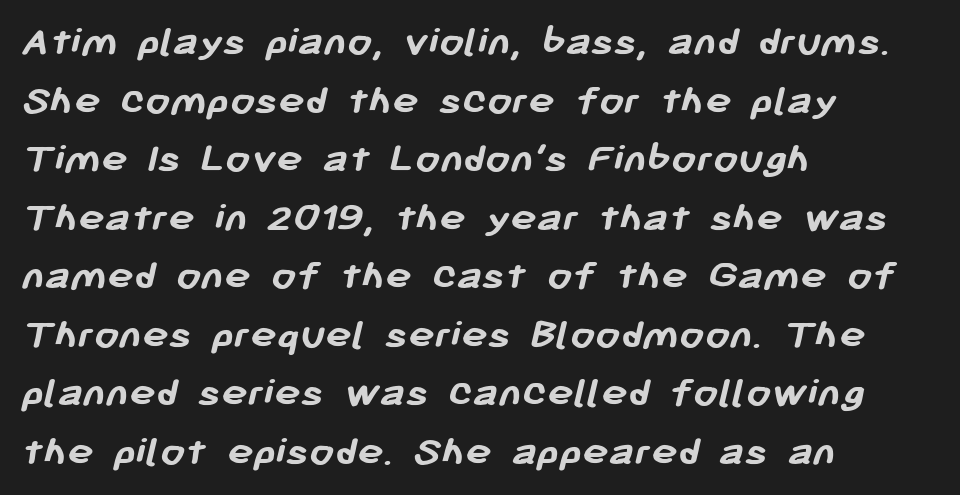
{"serif": "no", "bold": "yes", "weight": "semibold", "width": "normal", "stroke_contrast": "low", "x_height": "medium", "monospaced": "no", "underline": "no", "align": "left", "line_spacing": "normal", "line_spacing_ratio": 1.33, "letter_spacing": "normal", "letter_spacing_em": 0.0, "glyph_px": 44}
